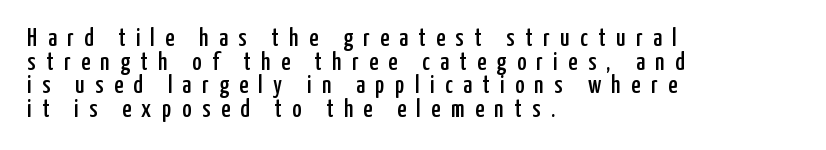
{"italic": "no", "underline": "no", "align": "left", "line_spacing": "tight", "line_spacing_ratio": 0.95, "letter_spacing": "wide", "letter_spacing_em": 0.42, "glyph_px": 25}
